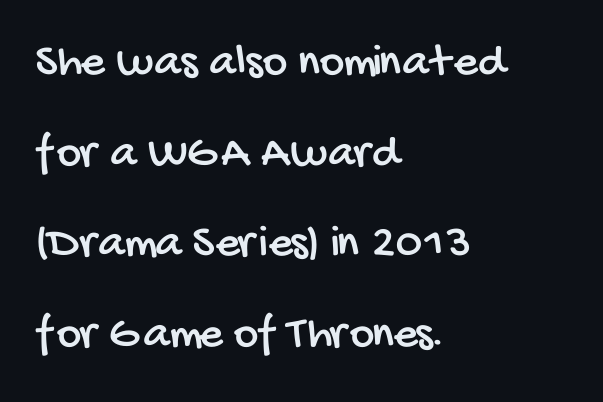
{"serif": "no", "width": "condensed", "stroke_contrast": "low", "x_height": "large", "monospaced": "no", "underline": "no", "align": "left", "line_spacing": "loose", "line_spacing_ratio": 1.93, "letter_spacing": "normal", "letter_spacing_em": 0.0, "glyph_px": 47}
